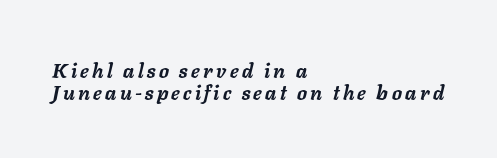
Emphasis by weight is at full strength: bold. This sample is left-justified, so line endings fall wherever the words run out. The axis of the letterforms is tilted away from vertical. Line spacing here is tight. Each row of text sits above clean, open space.
